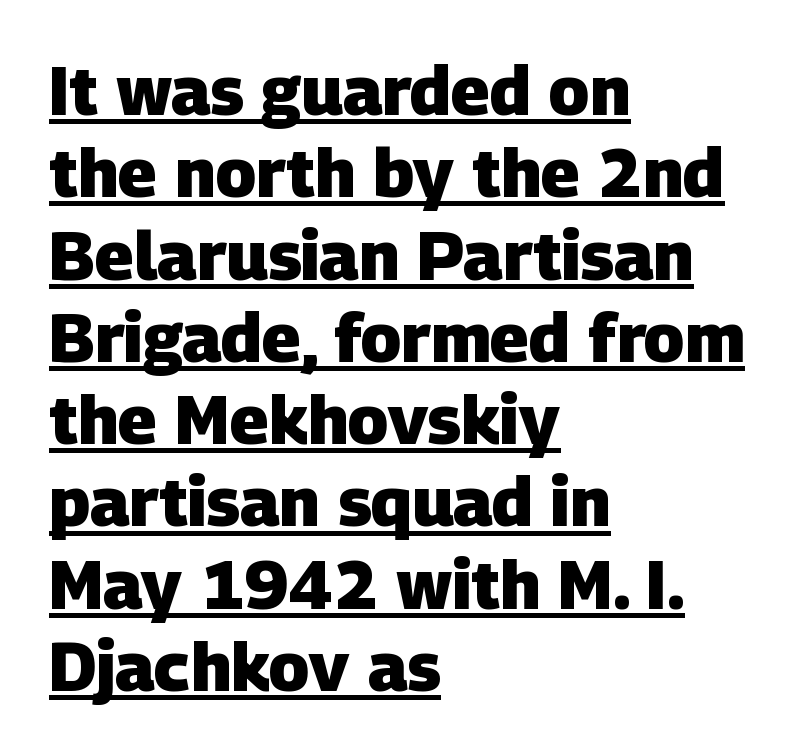
The image shows 68 px heavy sans-serif type; set left-aligned, line spacing 1.21x, normal letter spacing, underlined; low stroke contrast and a large x-height.
